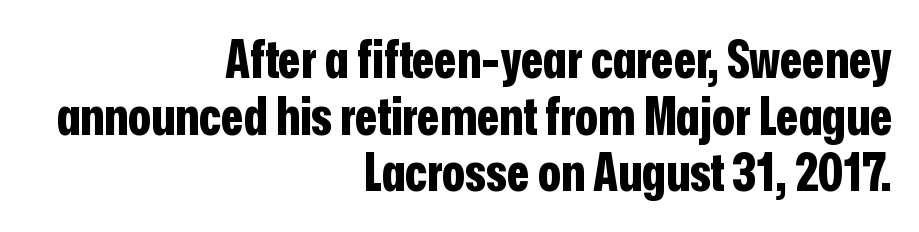
Q: Is the text bold? A: Yes.
Q: Is the text italic (slanted)? A: No, it is upright.
Q: Is the typeface a serif or a sans-serif typeface? A: Sans-serif.
Q: Is the text underlined? A: No.
Q: How is the paragraph aligned? A: Right-aligned.
Q: Is the spacing between letters normal or unusually wide? A: Normal.
Q: Is the spacing between lines tight, normal or loose? A: Tight.
Q: Width (condensed, normal, or wide)? A: Condensed.
Q: Stroke contrast? A: Low.
Q: x-height? A: Medium.
Q: Monospaced? A: No.
